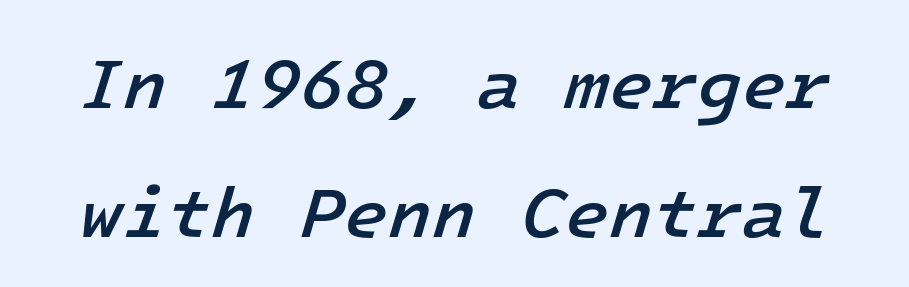
Honestly, there is no underline to notice here at all. The face used here is monospaced, like something from a code editor. This is oblique type, the kind used for emphasis or titles. Look at the stroke-to-counter ratio: somewhat heavy, a semibold. Characters follow at the spacing the type designer built in.
